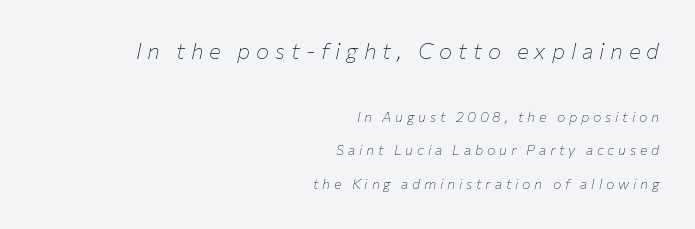
The image shows 22 px text type, italic (leaning right); set right-aligned, loose line spacing (2.41x), unusually wide letter spacing (+0.27 em), not underlined; the first (top) block is 1.57x larger.
